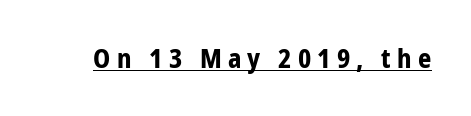
Q: Is the text bold? A: Yes.
Q: Is the text italic (slanted)? A: No, it is upright.
Q: Is the text underlined? A: Yes.
Q: Is the spacing between letters normal or unusually wide? A: Unusually wide.
